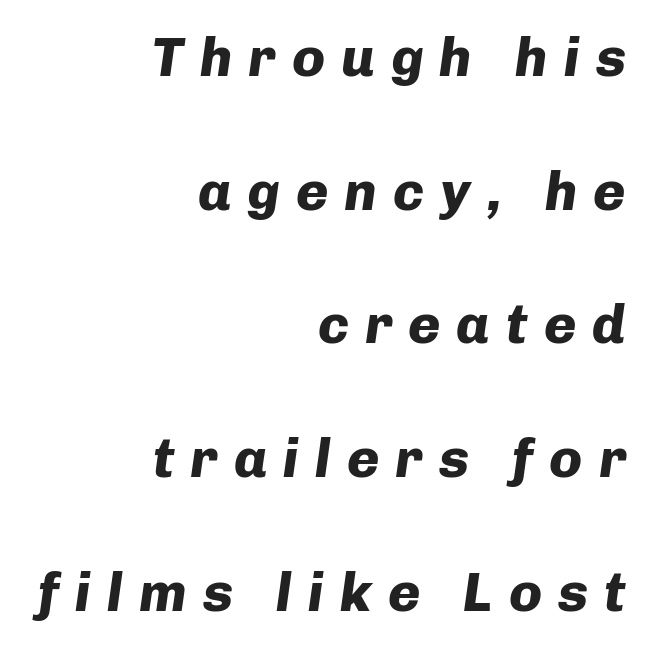
{"italic": "yes", "lean": "right", "slant_degrees": 8, "bold": "yes", "weight": "heavy", "width": "normal", "stroke_contrast": "low", "x_height": "medium", "monospaced": "no", "underline": "no", "align": "right", "line_spacing": "loose", "line_spacing_ratio": 2.43, "letter_spacing": "wide", "letter_spacing_em": 0.29, "glyph_px": 55}
